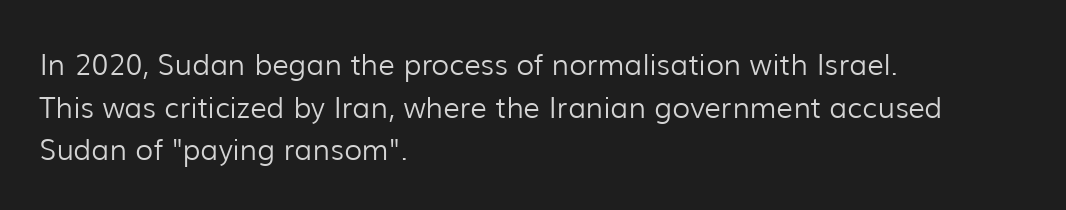
The image shows 29 px light sans-serif type, upright; set left-aligned, normal line spacing (1.47x), normal letter spacing, not underlined; low stroke contrast and a medium x-height.
